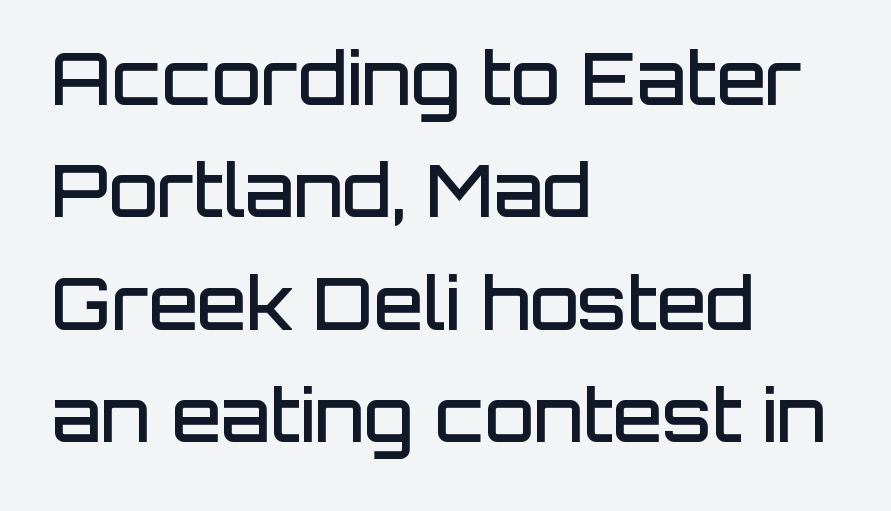
Q: Is the text bold? A: Semi-bold.
Q: Is the text italic (slanted)? A: No, it is upright.
Q: Is the typeface a serif or a sans-serif typeface? A: Sans-serif.
Q: Is the text underlined? A: No.
Q: How is the paragraph aligned? A: Left-aligned.
Q: Is the spacing between letters normal or unusually wide? A: Normal.
Q: Is the spacing between lines tight, normal or loose? A: Normal.
Q: Width (condensed, normal, or wide)? A: Normal.
Q: Stroke contrast? A: Low.
Q: x-height? A: Large.
Q: Monospaced? A: No.
